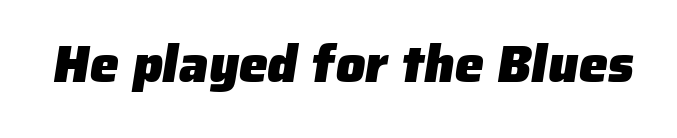
Q: Is the text bold? A: Yes.
Q: Is the typeface a serif or a sans-serif typeface? A: Sans-serif.
Q: Is the text underlined? A: No.
Q: Is the spacing between letters normal or unusually wide? A: Normal.
Q: Width (condensed, normal, or wide)? A: Normal.
Q: Stroke contrast? A: Low.
Q: x-height? A: Medium.
Q: Monospaced? A: No.
